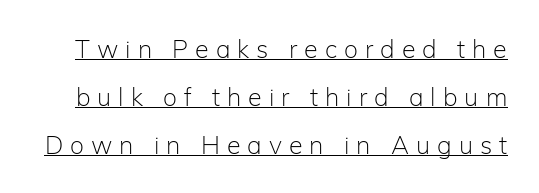
Q: Is the text bold? A: No.
Q: Is the text italic (slanted)? A: No, it is upright.
Q: Is the text underlined? A: Yes.
Q: Is the spacing between letters normal or unusually wide? A: Unusually wide.
Q: Is the spacing between lines tight, normal or loose? A: Loose.
